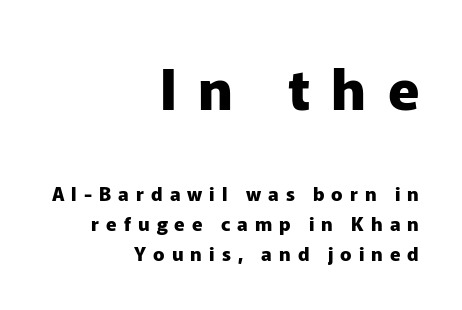
The passage shown has open, widely tracked lettering throughout. Proportional: the letters do not fall into vertical columns. In terms of leading, this rendering sits right in the middle. The emphasis by scale lands on block number one, above.
